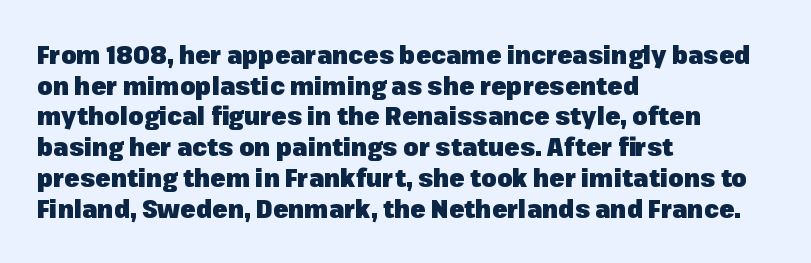
The image shows 25 px bold type, upright; set left-aligned, line spacing 1.23x, normal letter spacing, not underlined.
